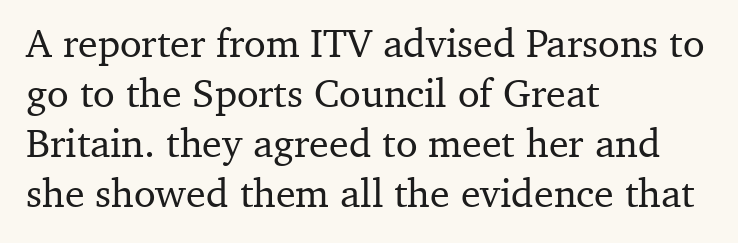
{"serif": "yes", "italic": "no", "width": "normal", "stroke_contrast": "medium", "x_height": "medium", "monospaced": "no", "underline": "no", "align": "left", "line_spacing": "normal", "line_spacing_ratio": 1.25, "letter_spacing": "normal", "letter_spacing_em": 0.0, "glyph_px": 40}
